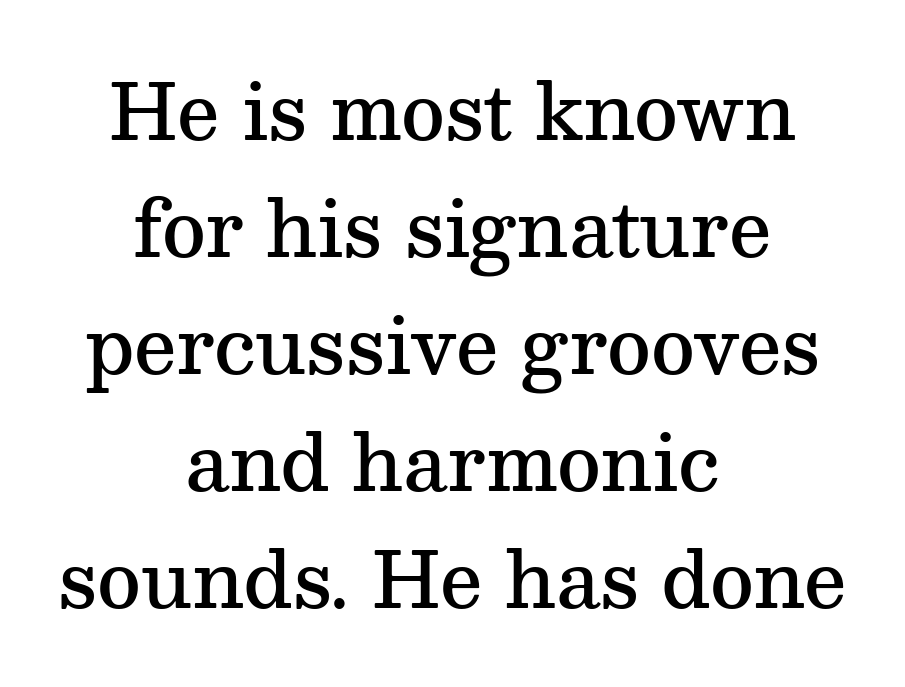
Q: Is the text bold? A: Semi-bold.
Q: Is the text italic (slanted)? A: No, it is upright.
Q: Is the typeface a serif or a sans-serif typeface? A: Serif.
Q: Is the text underlined? A: No.
Q: How is the paragraph aligned? A: Centered.
Q: Is the spacing between letters normal or unusually wide? A: Normal.
Q: Is the spacing between lines tight, normal or loose? A: Normal.
Q: Width (condensed, normal, or wide)? A: Normal.
Q: Stroke contrast? A: Medium.
Q: x-height? A: Medium.
Q: Monospaced? A: No.
